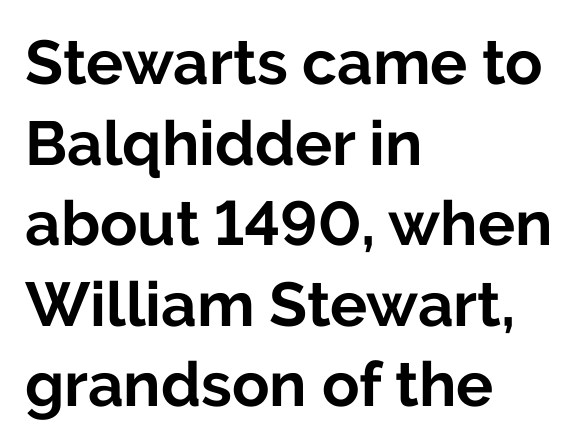
The image shows 62 px bold sans-serif type, upright; set left-aligned, normal line spacing (1.3x), normal letter spacing, not underlined; low stroke contrast and a medium x-height.
